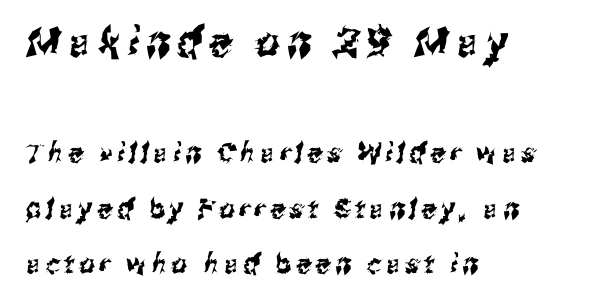
Q: Is the typeface a serif or a sans-serif typeface? A: Sans-serif.
Q: Is the text underlined? A: No.
Q: How is the paragraph aligned? A: Left-aligned.
Q: Is the spacing between lines tight, normal or loose? A: Loose.
Q: Which block of text is set in a larger size, the first (top) or the second (bottom)? A: The first (top) one.
Q: Width (condensed, normal, or wide)? A: Condensed.
Q: Stroke contrast? A: Medium.
Q: x-height? A: Medium.
Q: Monospaced? A: No.
